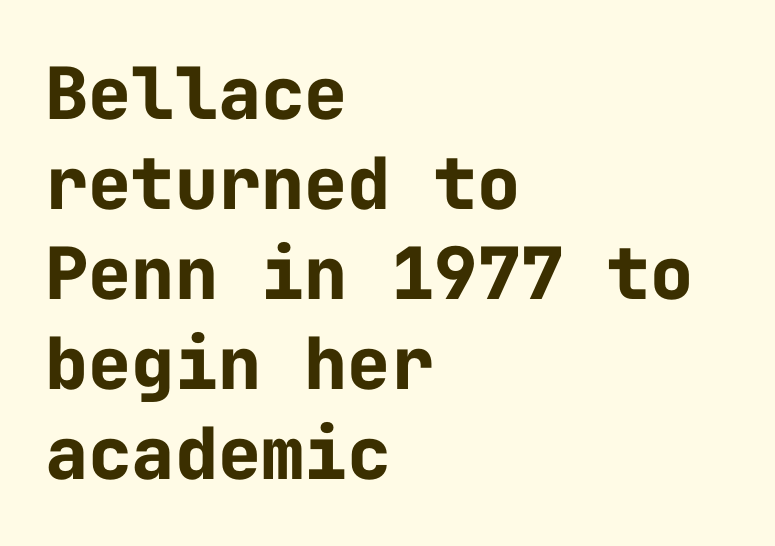
{"serif": "no", "italic": "no", "bold": "yes", "weight": "bold", "width": "normal", "stroke_contrast": "low", "x_height": "medium", "monospaced": "yes", "underline": "no", "align": "left", "line_spacing": "normal", "line_spacing_ratio": 1.25, "letter_spacing": "normal", "letter_spacing_em": 0.0, "glyph_px": 72}
